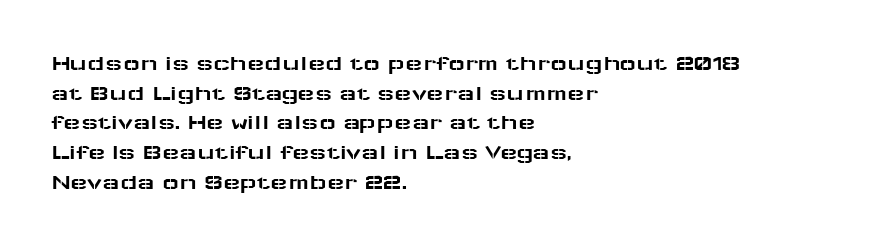
Descenders are the only things crossing below the line. A classic flush-left, rag-right setting is used for this passage. Upright lettering throughout. Quick note: interline space is typical. Letter spacing: default.
